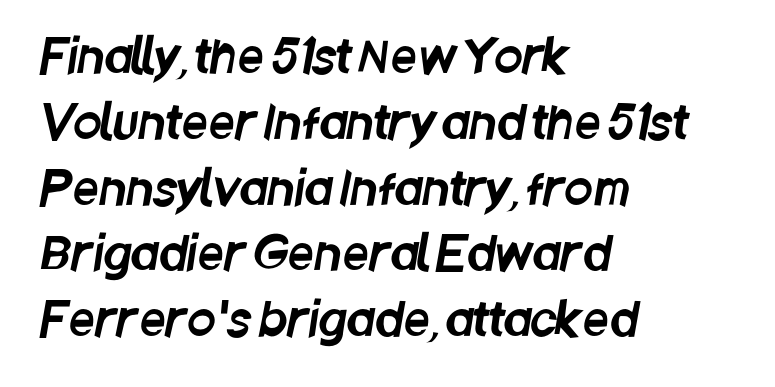
The image shows 46 px condensed sans-serif type; set left-aligned, normal line spacing (1.43x), normal letter spacing, not underlined; low stroke contrast and a large x-height.
